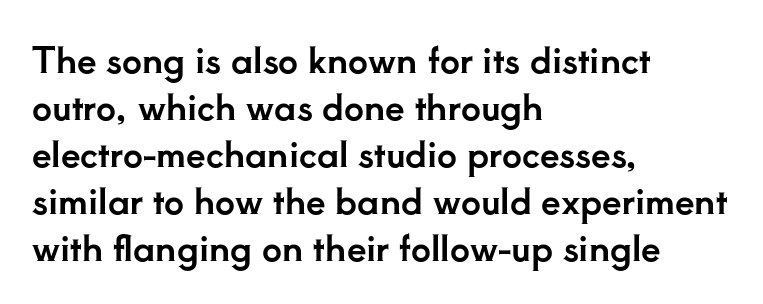
Q: Is the text italic (slanted)? A: No, it is upright.
Q: Is the typeface a serif or a sans-serif typeface? A: Serif.
Q: Is the text underlined? A: No.
Q: How is the paragraph aligned? A: Left-aligned.
Q: Is the spacing between letters normal or unusually wide? A: Normal.
Q: Is the spacing between lines tight, normal or loose? A: Normal.
Q: Width (condensed, normal, or wide)? A: Normal.
Q: Stroke contrast? A: Low.
Q: x-height? A: Small.
Q: Monospaced? A: No.
